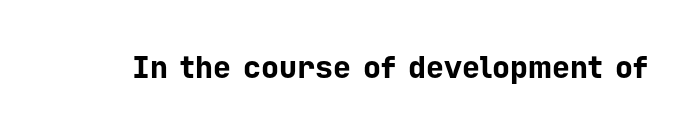
The image shows 30 px bold sans-serif type, upright, monospaced; set normal letter spacing, not underlined; low stroke contrast and a medium x-height.
